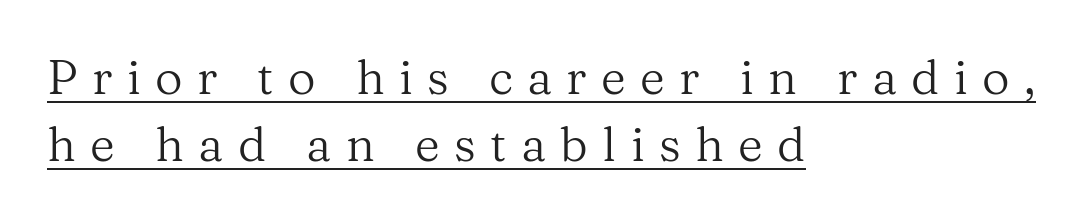
{"serif": "yes", "italic": "no", "bold": "no", "weight": "regular", "width": "normal", "stroke_contrast": "medium", "x_height": "medium", "monospaced": "no", "underline": "yes", "align": "left", "line_spacing": "normal", "line_spacing_ratio": 1.4, "letter_spacing": "wide", "letter_spacing_em": 0.3, "glyph_px": 48}
